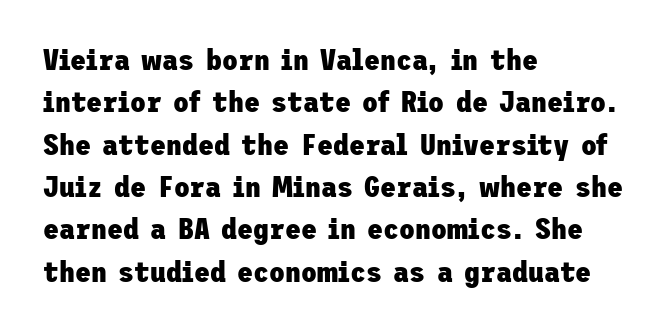
The image shows 29 px heavy sans-serif type, upright; set left-aligned, normal line spacing (1.46x), normal letter spacing, not underlined; low stroke contrast and a medium x-height.
